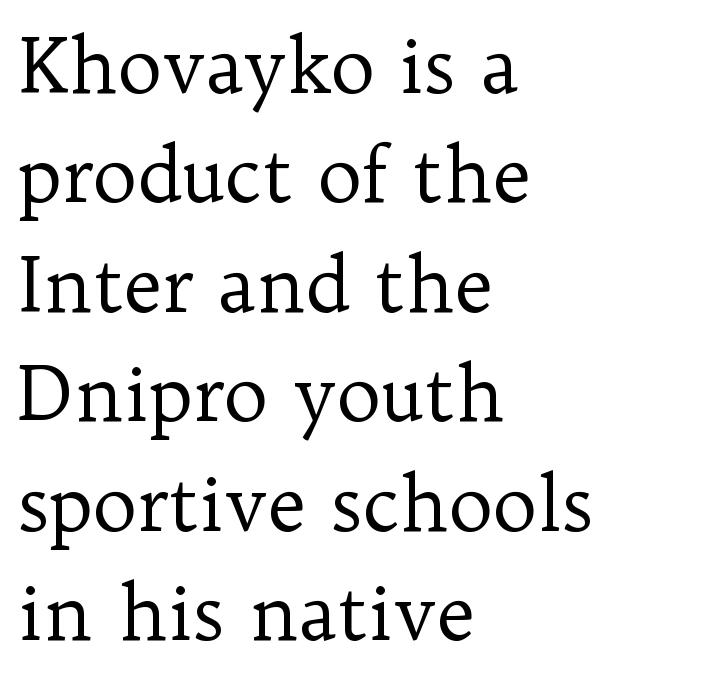
The image shows 75 px regular-weight serif type, upright; set left-aligned, normal line spacing (1.46x), normal letter spacing, not underlined; low stroke contrast and a medium x-height.
